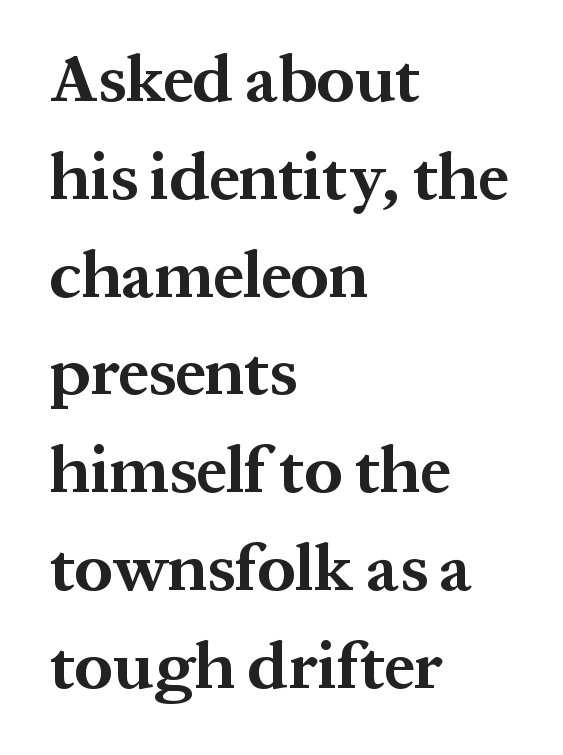
Is this a fixed-width face? No — the glyphs have proportional, varying widths. Weight: bold. The foot of each line stays bare and open. Horizontal alignment here is leftward, the default for most running prose. Vertical strokes here are truly vertical.
